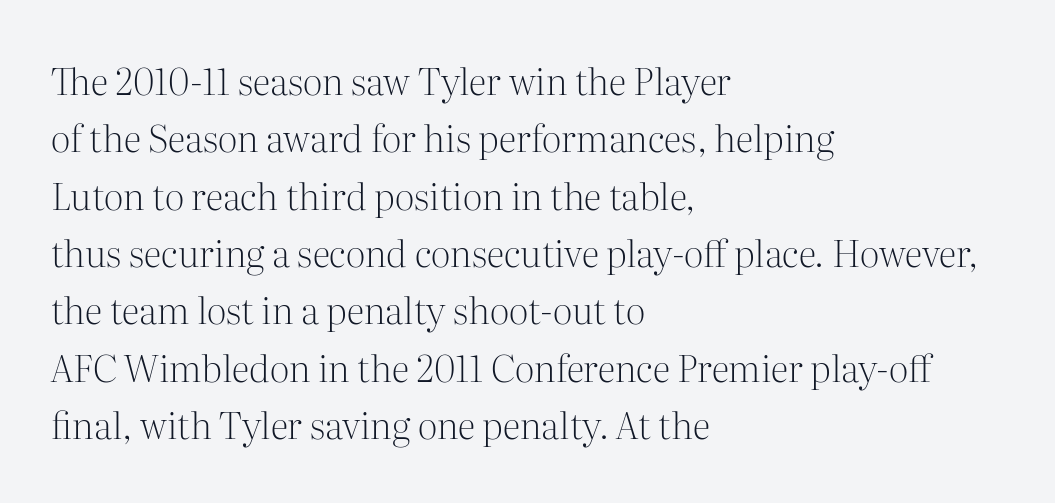
Nope, not italic — everything's standing straight. A quiet, ordinary-to-light weight characterises the typeface. Observe the serifs anchoring each vertical stroke in this sample. The letters sit at their default tracking, neither squeezed nor spread. A normal amount of white space separates one row of letters from the next. The lines are quadded left.
